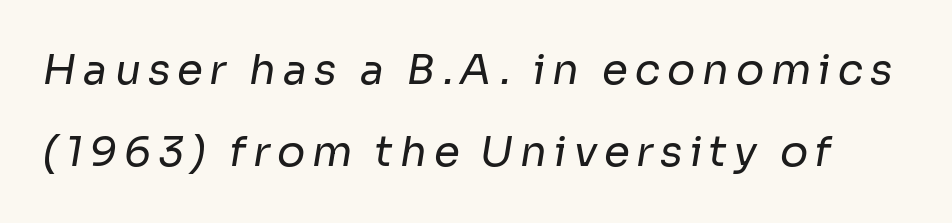
One glance says open: line gaps are wider than usual. Varying glyph widths throughout — classic text-font behaviour. The passage shown is typeset with a sans-serif family. Nothing heavy about these letters — not bold at all. The words here are not underlined.
